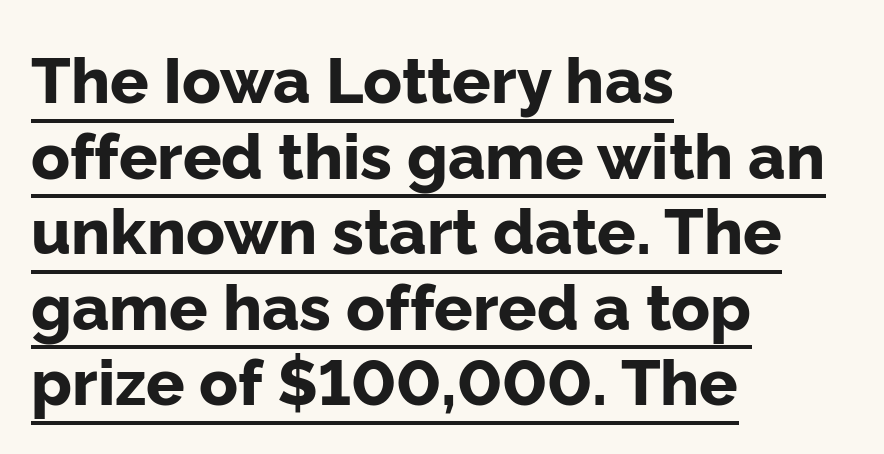
This rendering leaves character spacing at its baseline value. A sans-serif font was chosen for this passage. Looks like someone drew a line under every word here. Ordinary non-slanted type is in use. Looks like regular typesetting: each glyph gets only the width it needs. Which margin do the lines hug? The left one — the right edge is uneven.
